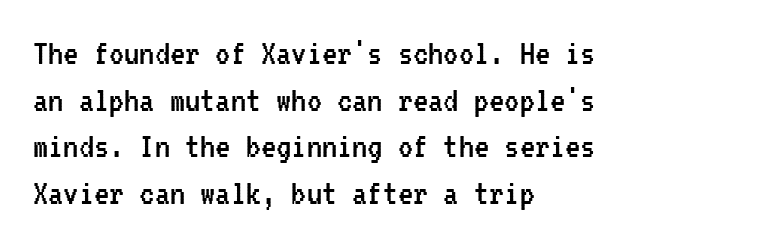
Short and long lines alike share a common starting point at left. In terms of letterform style, serifs are entirely absent. Check under the words: just untouched page. Each stroke keeps to a modest, everyday thickness or less. A typesetter would call this monospace, since all characters share one set width. Upright lettering throughout.
